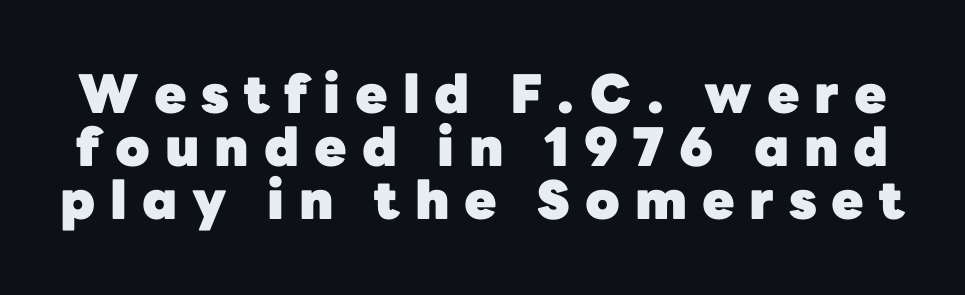
Q: Is the text bold? A: Yes.
Q: Is the text italic (slanted)? A: No, it is upright.
Q: Is the typeface a serif or a sans-serif typeface? A: Sans-serif.
Q: Is the text underlined? A: No.
Q: Is the spacing between letters normal or unusually wide? A: Unusually wide.
Q: Is the spacing between lines tight, normal or loose? A: Tight.
Q: Width (condensed, normal, or wide)? A: Normal.
Q: Stroke contrast? A: Low.
Q: x-height? A: Medium.
Q: Monospaced? A: No.
